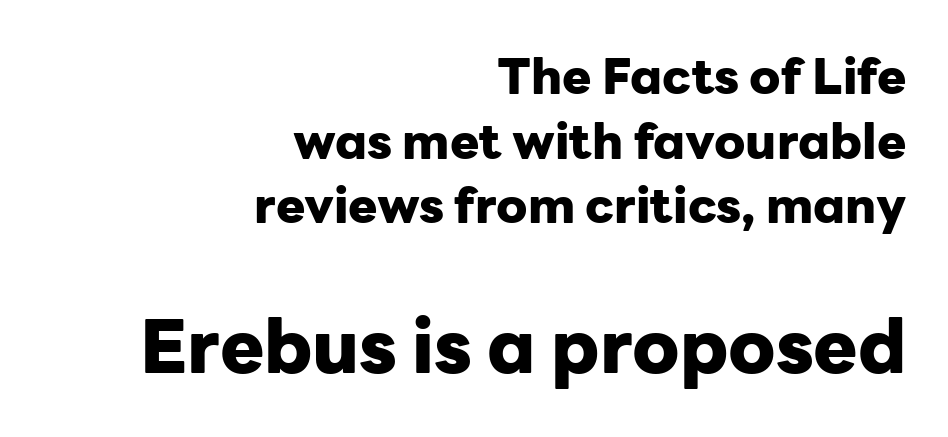
{"serif": "no", "italic": "no", "bold": "yes", "weight": "heavy", "width": "normal", "stroke_contrast": "low", "x_height": "medium", "monospaced": "no", "underline": "no", "align": "right", "line_spacing": "normal", "line_spacing_ratio": 1.32, "letter_spacing": "normal", "letter_spacing_em": 0.0, "larger_block": "second", "size_ratio": 1.51, "glyph_px": 74}
